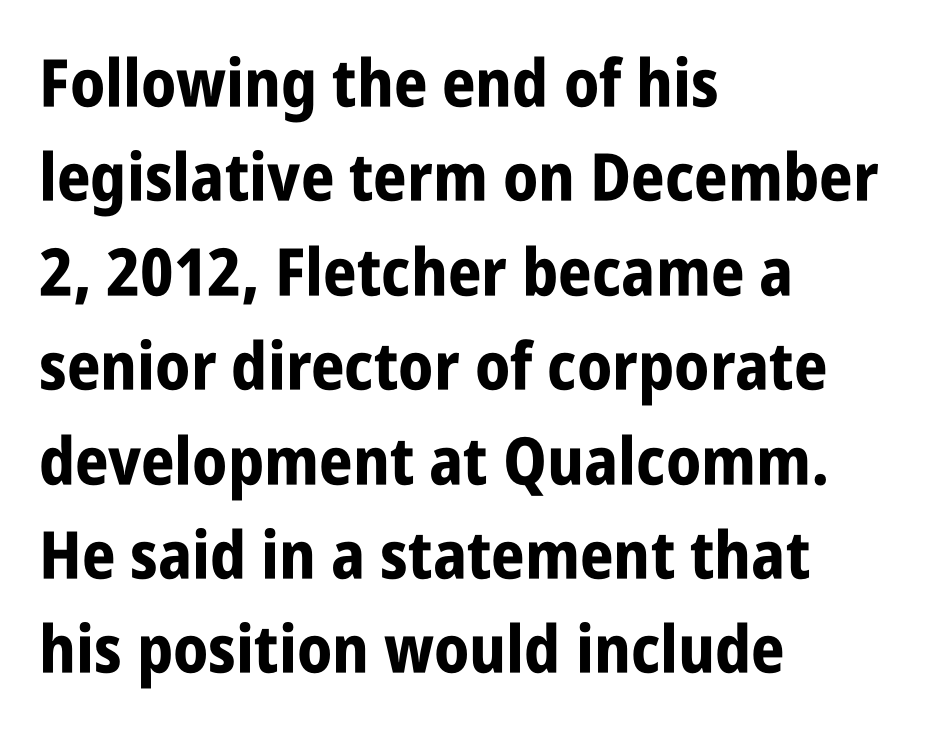
The image shows 66 px bold, condensed sans-serif type, upright; set left-aligned, normal line spacing (1.43x), normal letter spacing, not underlined; low stroke contrast and a large x-height.
